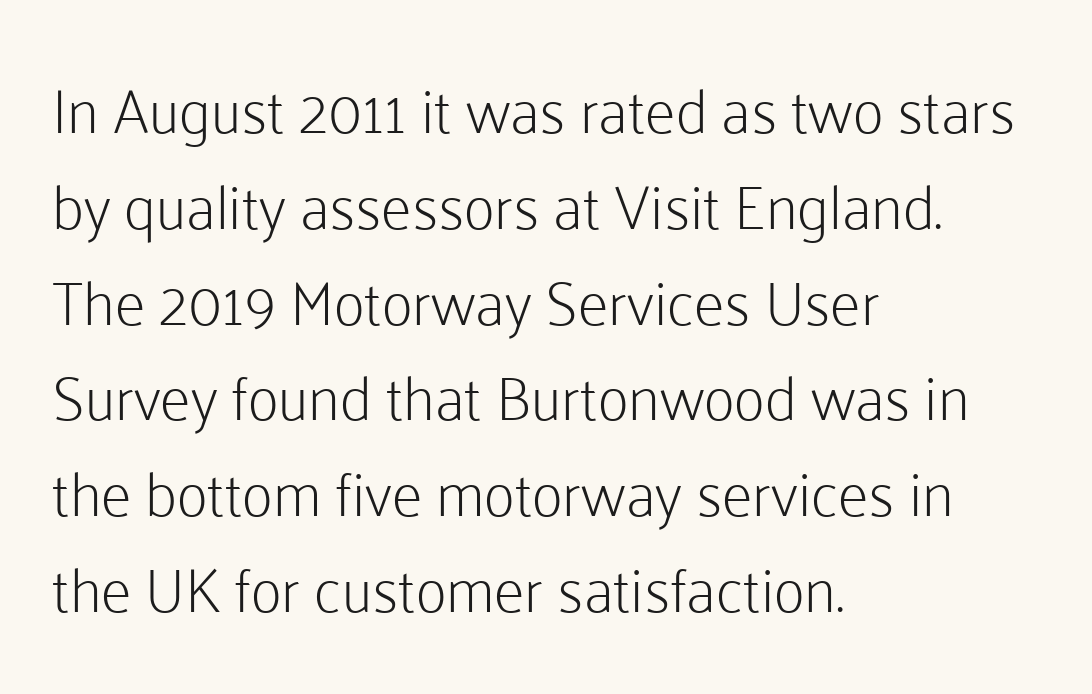
The image shows 61 px light sans-serif type, upright; set left-aligned, normal line spacing (1.57x), normal letter spacing, not underlined; low stroke contrast and a medium x-height.
